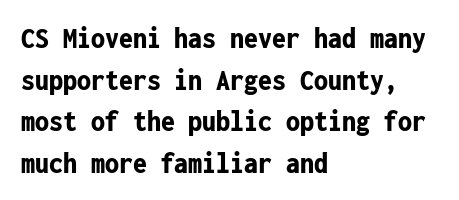
Q: Is the text bold? A: Yes.
Q: Is the text italic (slanted)? A: No, it is upright.
Q: Is the typeface a serif or a sans-serif typeface? A: Sans-serif.
Q: Is the text underlined? A: No.
Q: How is the paragraph aligned? A: Left-aligned.
Q: Is the spacing between letters normal or unusually wide? A: Normal.
Q: Is the spacing between lines tight, normal or loose? A: Normal.
Q: Width (condensed, normal, or wide)? A: Condensed.
Q: Stroke contrast? A: Low.
Q: x-height? A: Medium.
Q: Monospaced? A: Yes.
